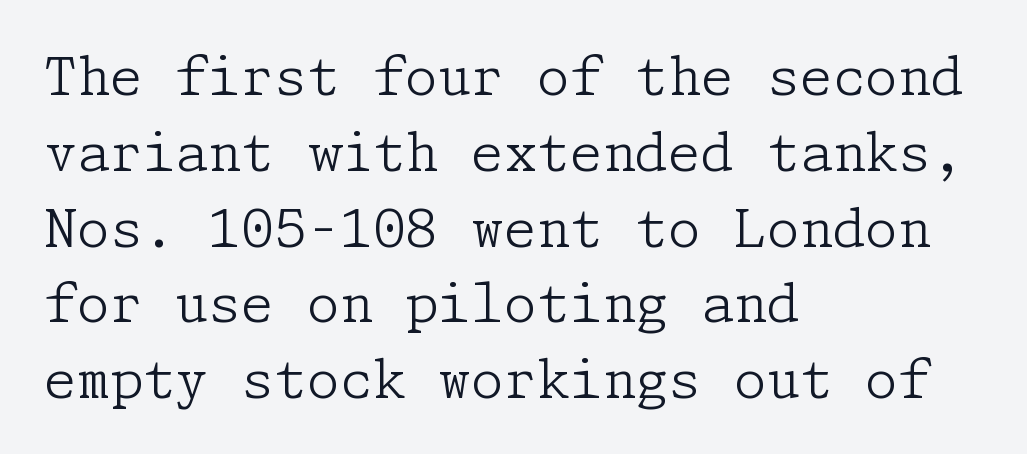
Yep, those are serifs on the letters. These lines are set flush left with a ragged right edge. The leading is moderate, giving the passage an even texture. Lines of text with bare space underneath. This sample uses an upright cut, with every glyph sitting square on the baseline. Compared with typical body copy, the letter spacing here is the same.
